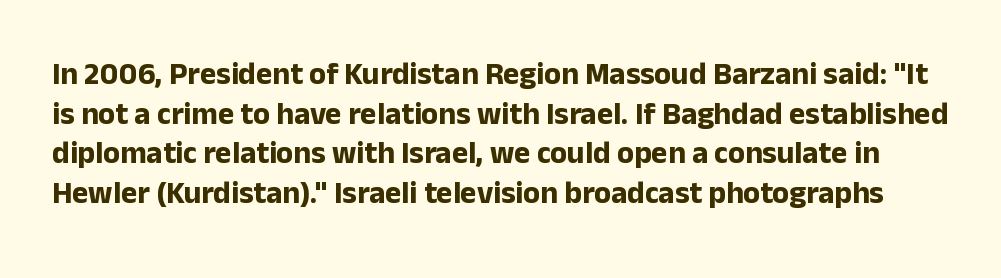
The image shows 31 px bold sans-serif type, upright; set normal line spacing (1.28x), normal letter spacing, not underlined; low stroke contrast and a medium x-height.
